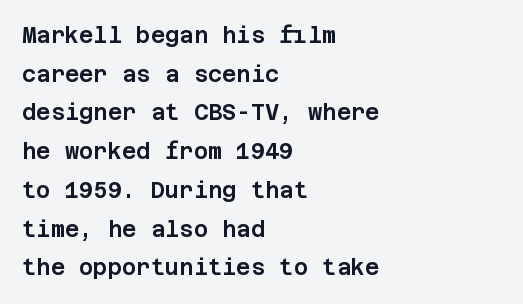
The image shows 22 px text type, upright; set left-aligned, line spacing 1.76x, normal letter spacing, not underlined.
